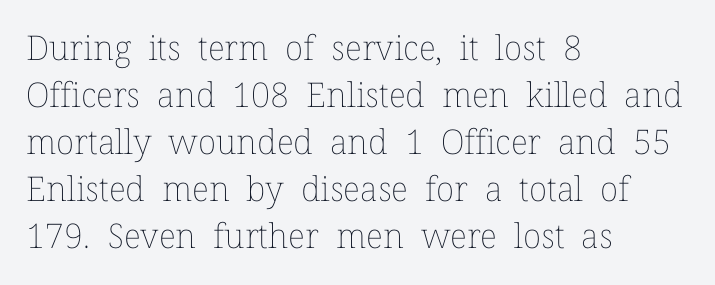
The image shows 34 px thin type, upright; set left-aligned, normal line spacing (1.38x), normal letter spacing, not underlined; low stroke contrast and a medium x-height.
